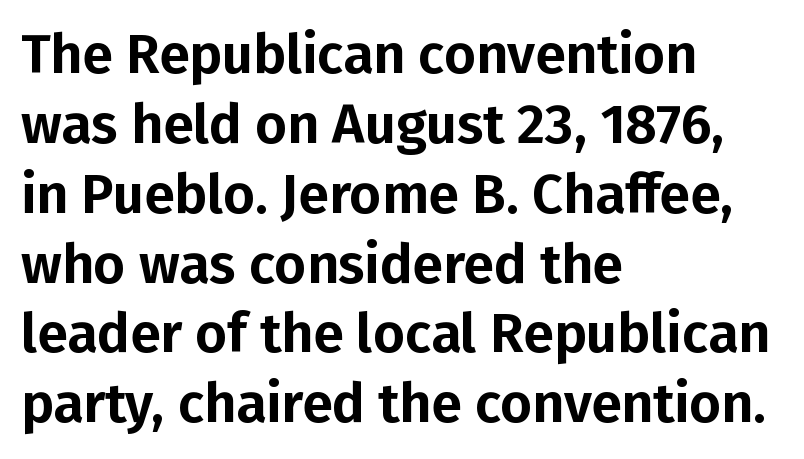
Q: Is the text italic (slanted)? A: No, it is upright.
Q: Is the typeface a serif or a sans-serif typeface? A: Sans-serif.
Q: Is the text underlined? A: No.
Q: How is the paragraph aligned? A: Left-aligned.
Q: Is the spacing between letters normal or unusually wide? A: Normal.
Q: Is the spacing between lines tight, normal or loose? A: Normal.
Q: Width (condensed, normal, or wide)? A: Normal.
Q: Stroke contrast? A: Low.
Q: x-height? A: Medium.
Q: Monospaced? A: No.
